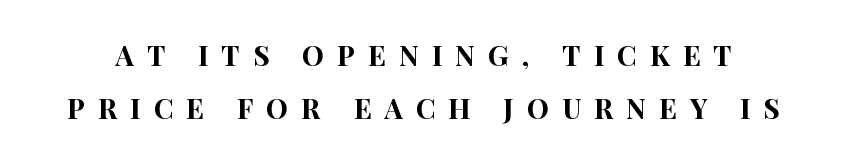
Spacing verdict: proportional, widths tailored to each character. No feet cap the strokes, marking this as sans-serif type. Words float on clear page, feet unadorned. This sample trades compactness for vertical openness between lines.
